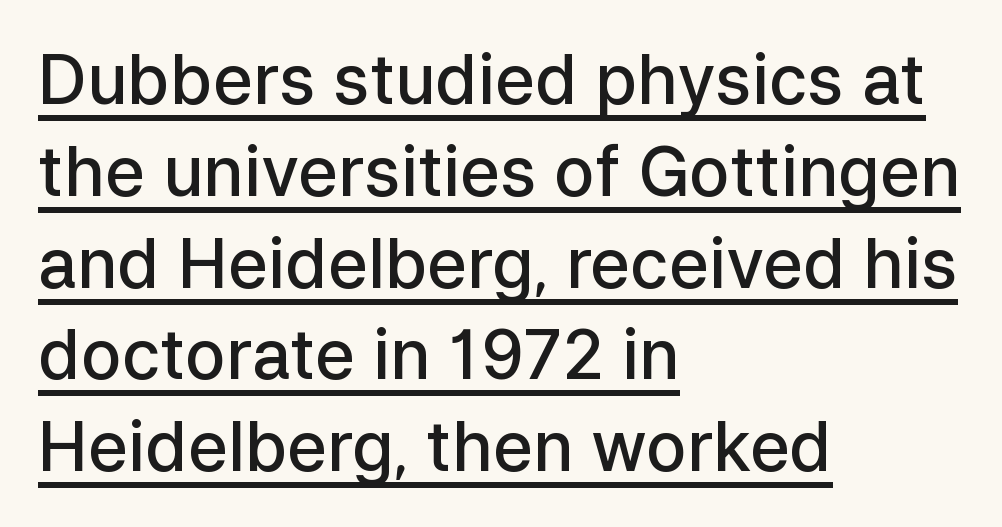
{"serif": "no", "italic": "no", "bold": "semi", "weight": "semibold", "width": "normal", "stroke_contrast": "low", "x_height": "medium", "monospaced": "no", "underline": "yes", "align": "left", "line_spacing": "normal", "line_spacing_ratio": 1.35, "letter_spacing": "normal", "letter_spacing_em": 0.0, "glyph_px": 68}
